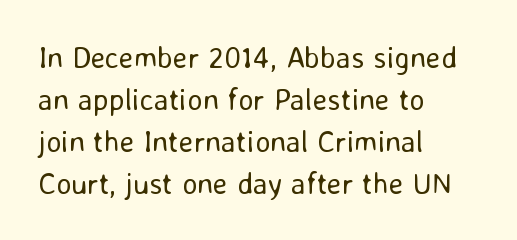
{"serif": "no", "italic": "no", "bold": "no", "weight": "regular", "width": "normal", "stroke_contrast": "low", "x_height": "medium", "monospaced": "no", "underline": "no", "align": "left", "line_spacing": "normal", "line_spacing_ratio": 1.4, "letter_spacing": "normal", "letter_spacing_em": 0.0, "glyph_px": 30}
